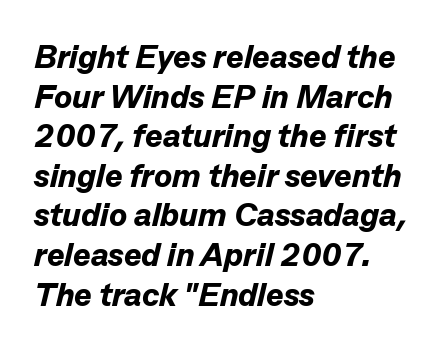
Observe the ordinary spacing: letters are neighbours, not strangers. Teacher's note: observe the even left margin — that is flush-left alignment. The passage shown is typed in a proportional face where columns would drift. I'd describe the lettering as bold — thick and assertive. Lines of text with bare space underneath.
